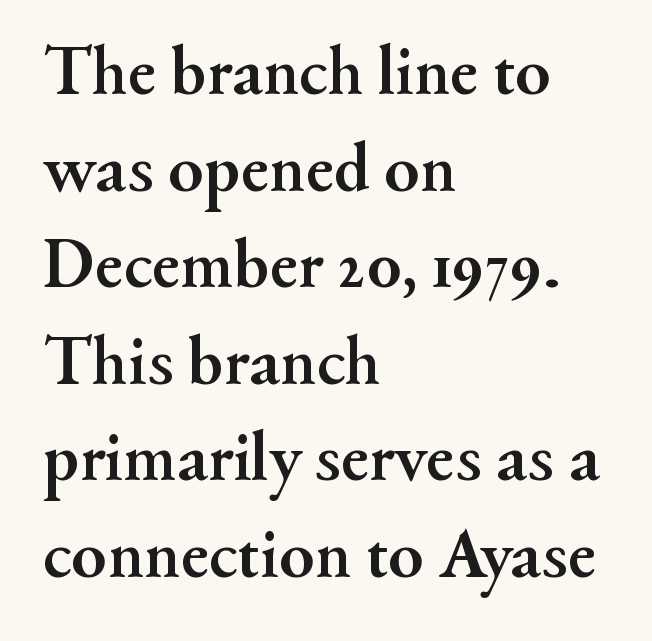
Q: Is the text bold? A: Yes.
Q: Is the text italic (slanted)? A: No, it is upright.
Q: Is the typeface a serif or a sans-serif typeface? A: Serif.
Q: Is the text underlined? A: No.
Q: How is the paragraph aligned? A: Left-aligned.
Q: Is the spacing between letters normal or unusually wide? A: Normal.
Q: Is the spacing between lines tight, normal or loose? A: Normal.
Q: Width (condensed, normal, or wide)? A: Normal.
Q: Stroke contrast? A: Medium.
Q: x-height? A: Small.
Q: Monospaced? A: No.
